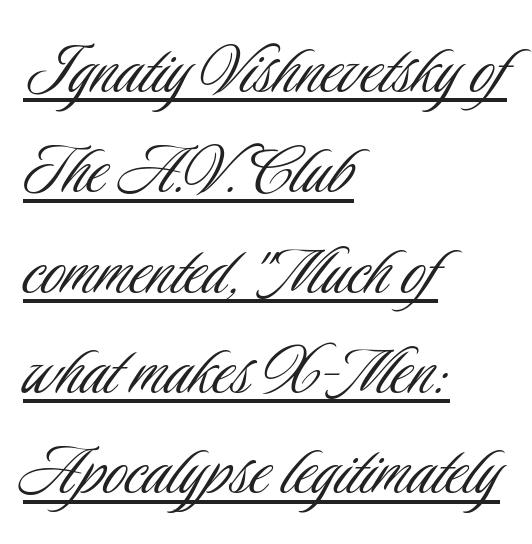
{"serif": "no", "bold": "no", "weight": "light", "width": "condensed", "stroke_contrast": "low", "x_height": "small", "monospaced": "no", "underline": "yes", "align": "left", "line_spacing": "normal", "line_spacing_ratio": 1.27, "letter_spacing": "normal", "letter_spacing_em": 0.0, "glyph_px": 79}
